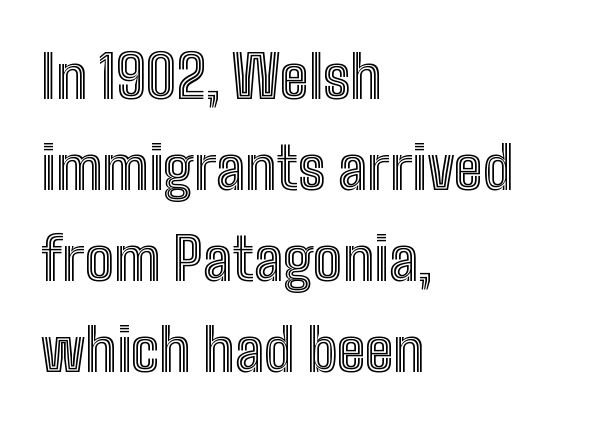
The face used here is rendered with its standard letterfit. Left-aligned paragraph, ragged on the right. Students, observe: this is what conventionally led text looks like. Nope, not italic — everything's standing straight. Is this a fixed-width face? No — the glyphs have proportional, varying widths. Each row of text sits above clean, open space.
